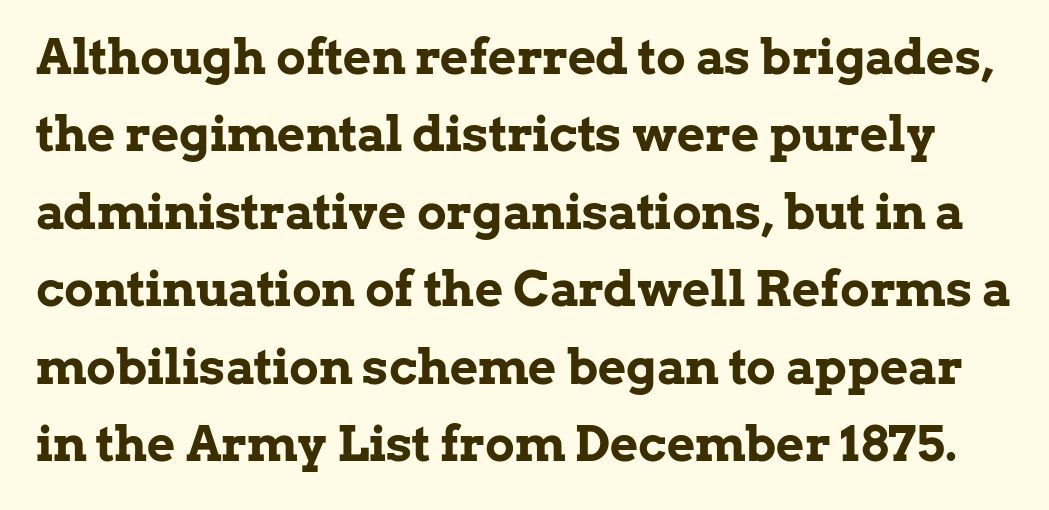
Every character sits straight up, as roman type does. The characters display serif detailing at their extremities. Line spacing here is normal. Underline: absent. Chunky letters — that's bold for sure. Do the characters align in a grid? No, the font is proportional.
